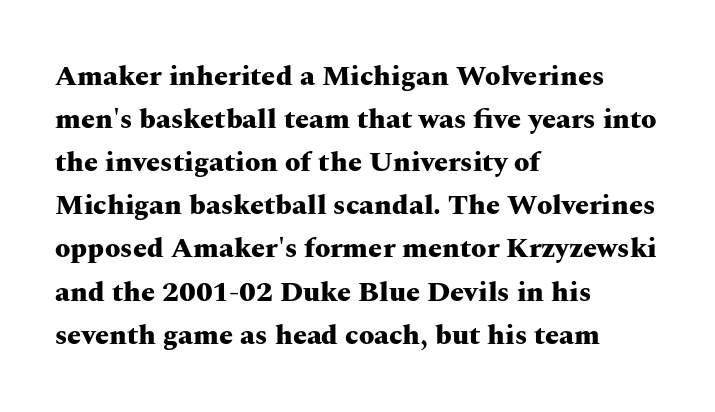
Q: Is the text bold? A: Yes.
Q: Is the text italic (slanted)? A: No, it is upright.
Q: Is the typeface a serif or a sans-serif typeface? A: Serif.
Q: Is the text underlined? A: No.
Q: How is the paragraph aligned? A: Left-aligned.
Q: Is the spacing between letters normal or unusually wide? A: Normal.
Q: Is the spacing between lines tight, normal or loose? A: Normal.
Q: Width (condensed, normal, or wide)? A: Wide.
Q: Stroke contrast? A: Medium.
Q: x-height? A: Medium.
Q: Monospaced? A: No.
